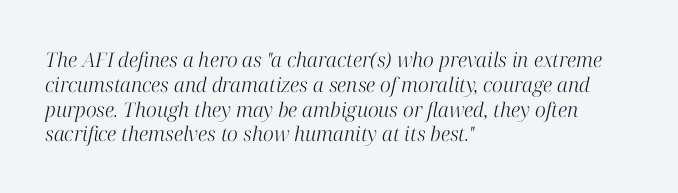
{"italic": "yes", "lean": "right", "slant_degrees": 12, "bold": "no", "underline": "no", "align": "left", "line_spacing_ratio": 1.24, "letter_spacing": "normal", "letter_spacing_em": 0.0, "glyph_px": 20}
